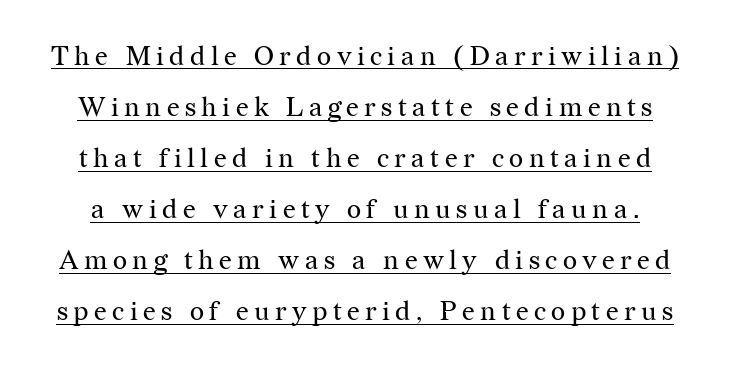
{"italic": "no", "bold": "no", "underline": "yes", "line_spacing_ratio": 1.89, "letter_spacing": "wide", "letter_spacing_em": 0.2, "glyph_px": 27}
